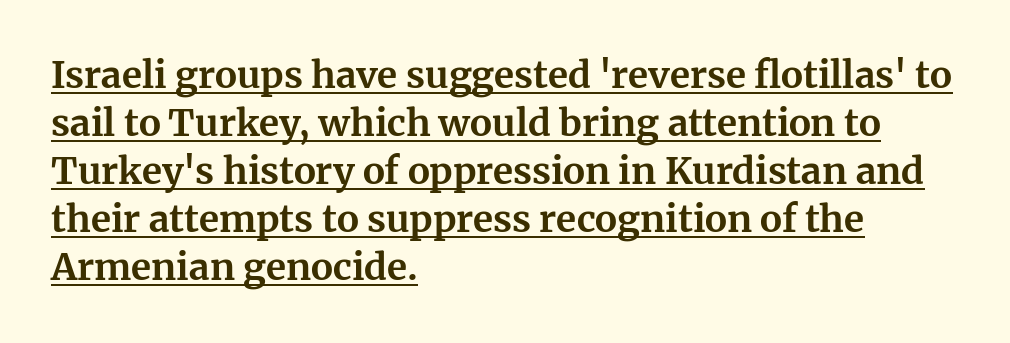
{"serif": "yes", "italic": "no", "bold": "yes", "weight": "bold", "width": "normal", "stroke_contrast": "medium", "x_height": "medium", "monospaced": "no", "underline": "yes", "align": "left", "line_spacing": "normal", "line_spacing_ratio": 1.3, "letter_spacing": "normal", "letter_spacing_em": 0.0, "glyph_px": 37}
